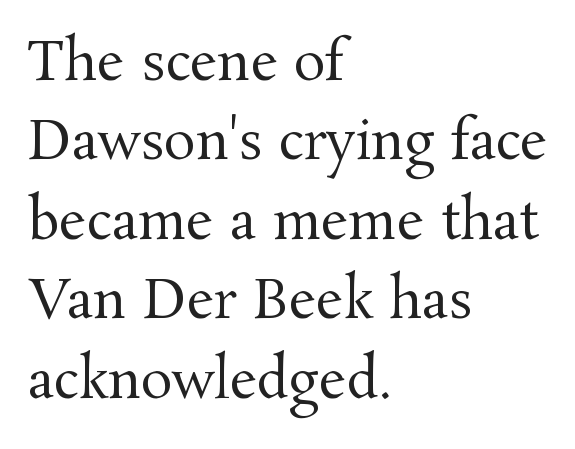
The image shows 53 px regular-weight serif type, upright; set left-aligned, normal line spacing (1.5x), normal letter spacing, not underlined; medium stroke contrast and a medium x-height.
